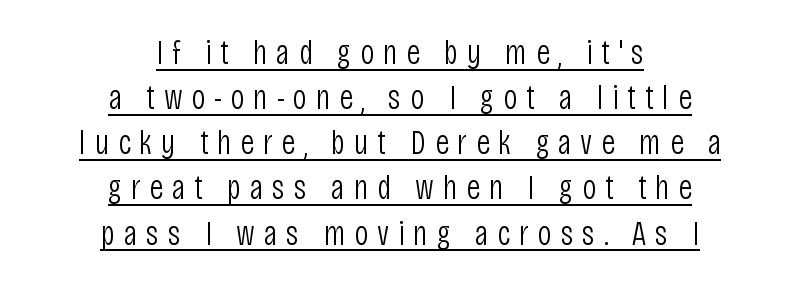
The rendering uses a moderate line-height, typical for paragraphs. Spacing verdict: proportional, widths tailored to each character. These lines are composed in type without serifs. Loose tracking; the words dissolve into strings of separated letters.
